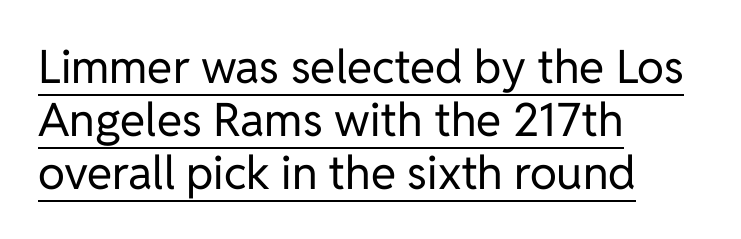
The image shows 46 px regular-weight sans-serif type, upright; set left-aligned, tight line spacing (1.15x), normal letter spacing, underlined; low stroke contrast and a medium x-height.
